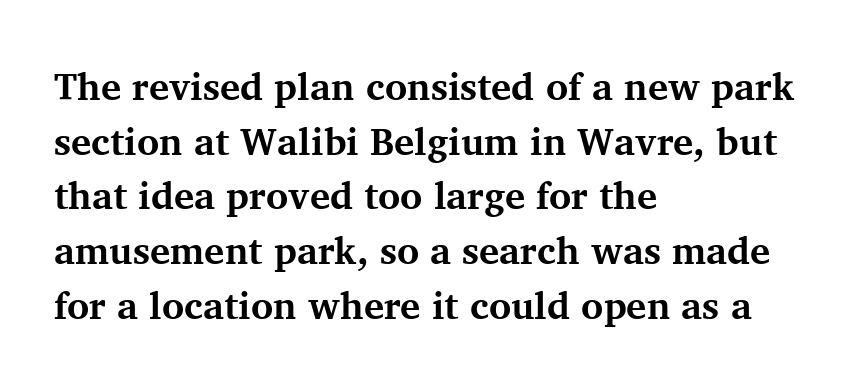
{"serif": "yes", "italic": "no", "bold": "yes", "weight": "bold", "width": "normal", "stroke_contrast": "medium", "x_height": "medium", "monospaced": "no", "underline": "no", "align": "left", "line_spacing": "normal", "line_spacing_ratio": 1.44, "letter_spacing": "normal", "letter_spacing_em": 0.0, "glyph_px": 38}
